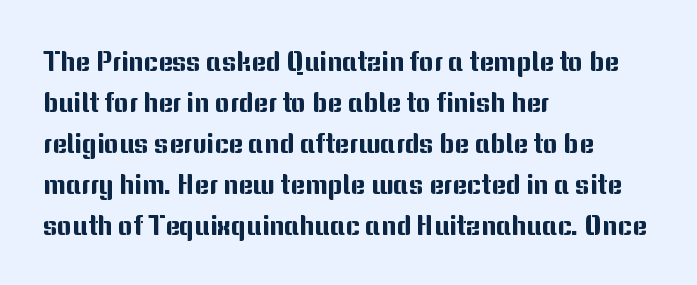
{"serif": "no", "italic": "no", "width": "normal", "stroke_contrast": "medium", "x_height": "medium", "monospaced": "no", "underline": "no", "align": "left", "line_spacing": "normal", "line_spacing_ratio": 1.46, "letter_spacing": "normal", "letter_spacing_em": 0.0, "glyph_px": 28}
